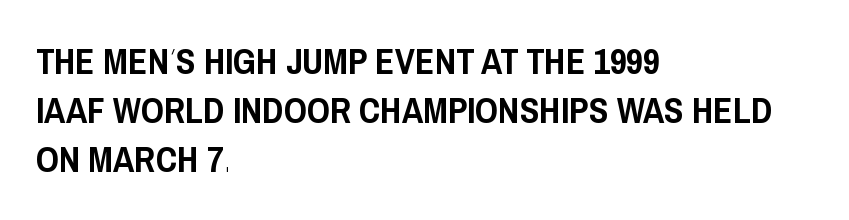
Q: Is the text italic (slanted)? A: No, it is upright.
Q: Is the typeface a serif or a sans-serif typeface? A: Sans-serif.
Q: Is the text underlined? A: No.
Q: How is the paragraph aligned? A: Left-aligned.
Q: Is the spacing between letters normal or unusually wide? A: Normal.
Q: Is the spacing between lines tight, normal or loose? A: Normal.
Q: Width (condensed, normal, or wide)? A: Condensed.
Q: Stroke contrast? A: Low.
Q: x-height? A: Large.
Q: Monospaced? A: No.
